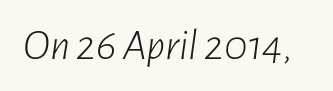
The image shows 44 px light, condensed type, italic (leaning right); set normal letter spacing, not underlined; low stroke contrast and a medium x-height.
